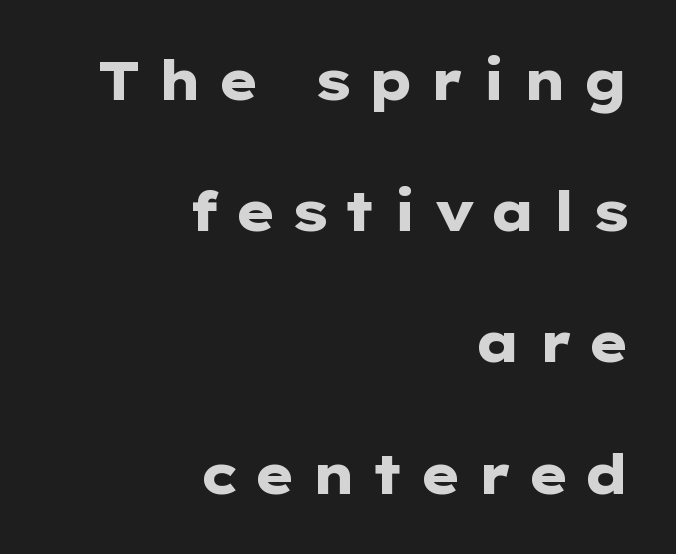
Q: Is the text bold? A: Yes.
Q: Is the text italic (slanted)? A: No, it is upright.
Q: Is the typeface a serif or a sans-serif typeface? A: Sans-serif.
Q: Is the text underlined? A: No.
Q: How is the paragraph aligned? A: Right-aligned.
Q: Is the spacing between letters normal or unusually wide? A: Unusually wide.
Q: Is the spacing between lines tight, normal or loose? A: Loose.
Q: Width (condensed, normal, or wide)? A: Wide.
Q: Stroke contrast? A: Low.
Q: x-height? A: Medium.
Q: Monospaced? A: No.
